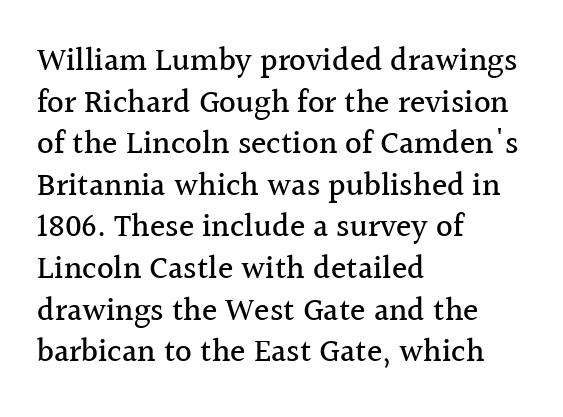
Unlike a clean sans, this face finishes its strokes with serifs. A roman cut, with each character standing at attention. Short and long lines alike share a common starting point at left. The string is rendered with underlining switched off.
